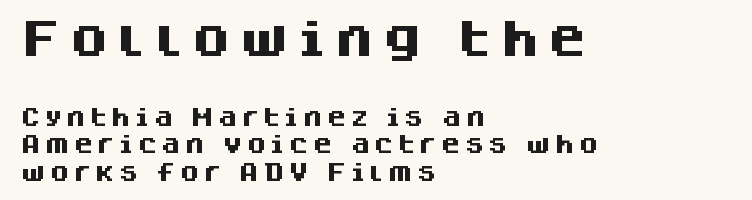
In terms of letterform style, serifs are entirely absent. Look at the stroke-to-counter ratio: heavy, a bold. This is the regular roman posture of the typeface. Words float on clear page, feet unadorned. The compositor pushed each line to the left boundary.
